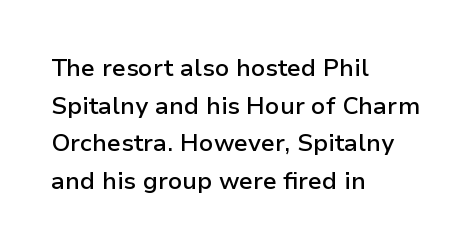
If you drew a ruler down the left edge, every line would touch it. Successive baselines arrive at the customary interval. The passage shown is semibold, sitting just below true bold. Style check: upright.
